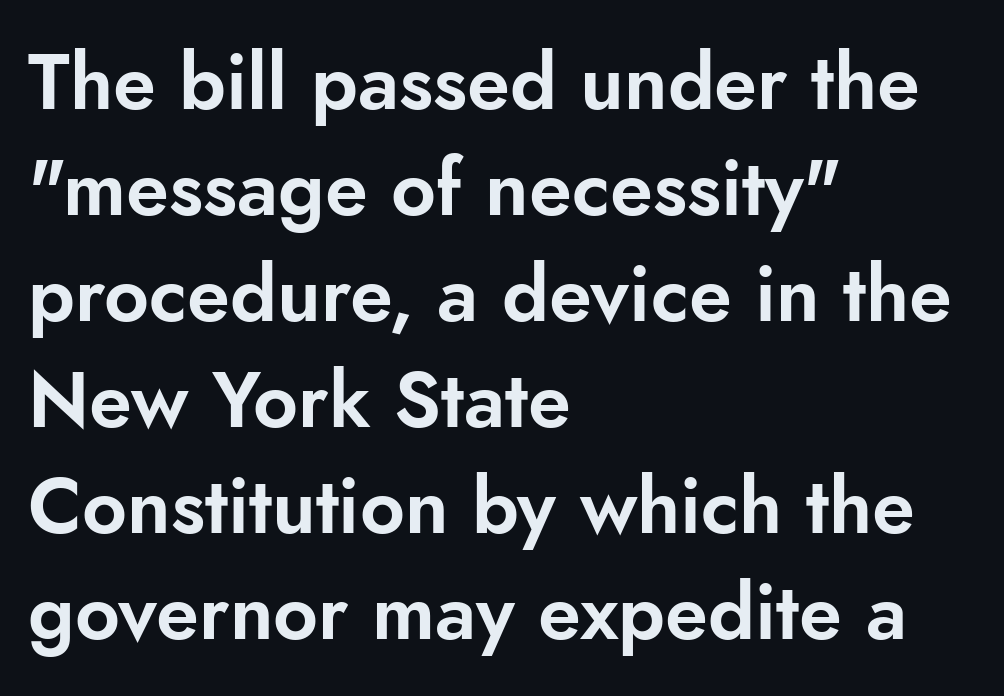
Designer's note — italics off, roman on. Regarding leading, the lines here are spaced in the standard way. The rendering anchors every line to the left-hand side. Is this a fixed-width face? No — the glyphs have proportional, varying widths.
